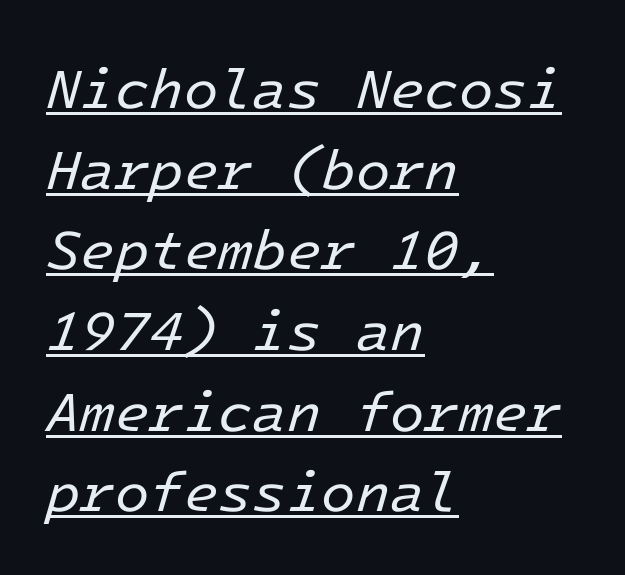
{"italic": "yes", "lean": "right", "slant_degrees": 16, "bold": "no", "weight": "regular", "width": "normal", "stroke_contrast": "low", "x_height": "medium", "monospaced": "yes", "underline": "yes", "align": "left", "line_spacing": "normal", "line_spacing_ratio": 1.44, "letter_spacing": "normal", "letter_spacing_em": 0.0, "glyph_px": 56}
